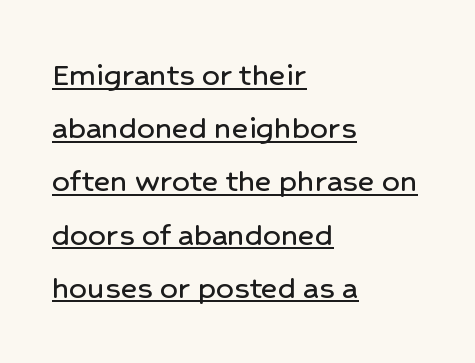
Rendered with straight, roman letterforms. Is the letter spacing exaggerated? No — it looks like the ordinary default. Spacing verdict: proportional, widths tailored to each character. The leading is moderate, giving the passage an even texture.
